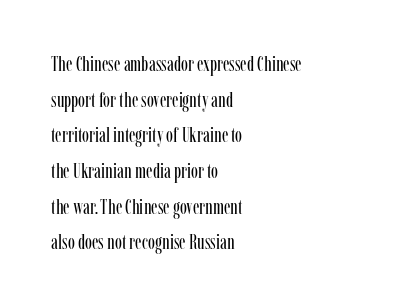
Ink coverage per letter is moderate at most. The lines in this sample share a left origin and differ only in where they stop. Observe the ordinary spacing: letters are neighbours, not strangers. Successive baselines arrive at the customary interval. The baseline area is clear. Rendered with straight, roman letterforms.
